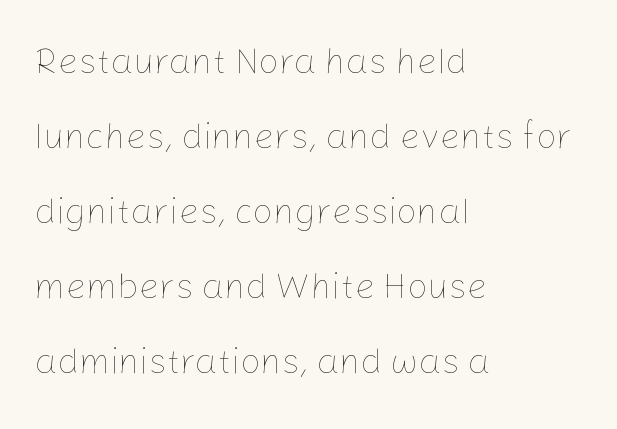
{"italic": "no", "bold": "no", "weight": "thin", "width": "normal", "stroke_contrast": "low", "x_height": "medium", "monospaced": "no", "underline": "no", "align": "left", "line_spacing": "loose", "line_spacing_ratio": 2.08, "letter_spacing": "normal", "letter_spacing_em": 0.0, "glyph_px": 36}
